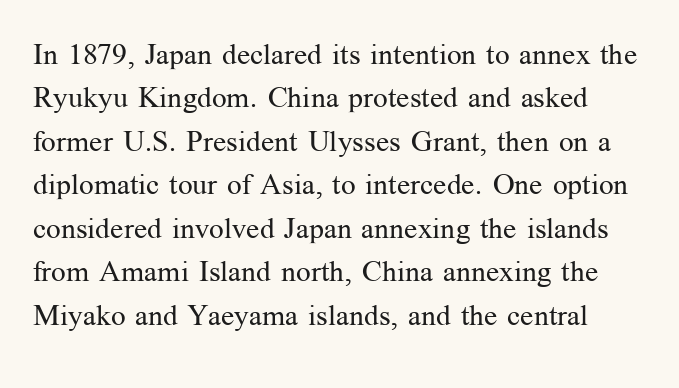
The image shows 29 px regular-weight serif type, upright; set normal line spacing (1.5x), normal letter spacing, not underlined; medium stroke contrast and a medium x-height.
